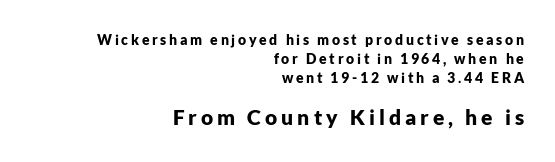
Posture: upright roman. Baseline-to-baseline distance is the conventional proportion of letter height. Stroke thickness is high; the sample reads as a true bold. The zone under the glyphs is completely vacant. Is the block centered? No — it sits flush against the right margin.
